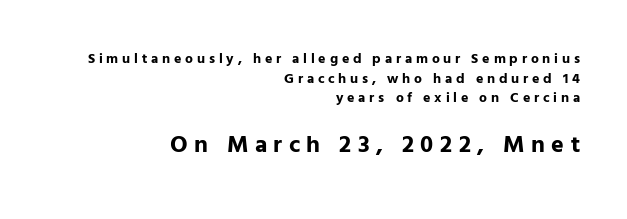
{"italic": "no", "bold": "yes", "underline": "no", "align": "right", "line_spacing": "normal", "line_spacing_ratio": 1.41, "letter_spacing": "wide", "letter_spacing_em": 0.27, "larger_block": "second", "size_ratio": 1.71, "glyph_px": 24}
